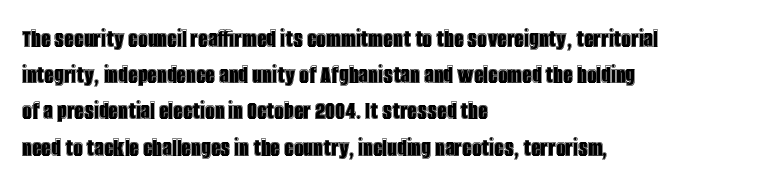
Q: Is the text italic (slanted)? A: No, it is upright.
Q: Is the text underlined? A: No.
Q: How is the paragraph aligned? A: Left-aligned.
Q: Is the spacing between letters normal or unusually wide? A: Normal.
Q: Is the spacing between lines tight, normal or loose? A: Normal.
